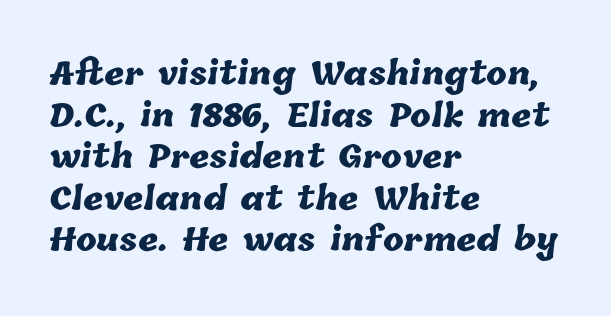
Q: Is the text bold? A: Yes.
Q: Is the text underlined? A: No.
Q: How is the paragraph aligned? A: Left-aligned.
Q: Is the spacing between letters normal or unusually wide? A: Normal.
Q: Is the spacing between lines tight, normal or loose? A: Normal.
Q: Width (condensed, normal, or wide)? A: Normal.
Q: Stroke contrast? A: Low.
Q: x-height? A: Medium.
Q: Monospaced? A: No.
